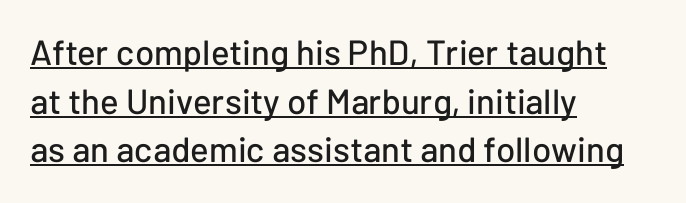
Q: Is the text italic (slanted)? A: No, it is upright.
Q: Is the typeface a serif or a sans-serif typeface? A: Sans-serif.
Q: Is the text underlined? A: Yes.
Q: How is the paragraph aligned? A: Left-aligned.
Q: Is the spacing between letters normal or unusually wide? A: Normal.
Q: Is the spacing between lines tight, normal or loose? A: Normal.
Q: Width (condensed, normal, or wide)? A: Normal.
Q: Stroke contrast? A: Low.
Q: x-height? A: Medium.
Q: Monospaced? A: No.
